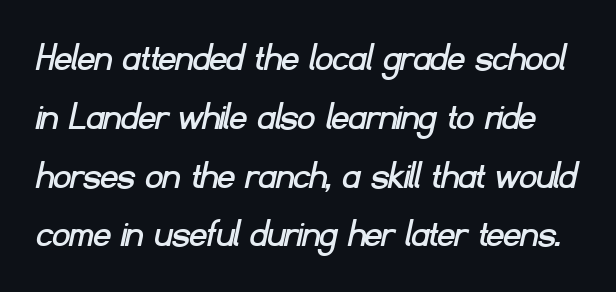
Standard letterfit; no display-style spreading of the glyphs. Is this a fixed-width face? No — the glyphs have proportional, varying widths. The designer went with a sans here, leaving each stem footless. Compared with typical paragraphs, the rows here are spaced about the same. A bare baseline throughout the passage.
